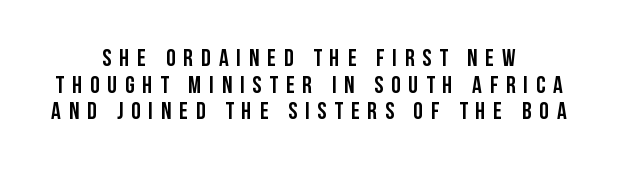
No italicization has been applied; the sample stays upright. The designer dialed line spacing down below the default. The gap between lines stays unmarked. Characters follow at a spacing far wider than the type designer built in. Horizontally, the lines are justified to the midpoint only.
